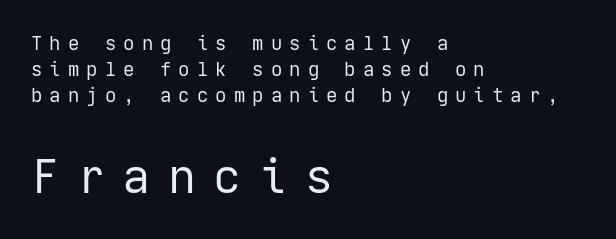
{"serif": "no", "italic": "no", "bold": "no", "weight": "regular", "width": "normal", "stroke_contrast": "low", "x_height": "medium", "underline": "no", "align": "left", "line_spacing": "normal", "line_spacing_ratio": 1.38, "letter_spacing": "wide", "letter_spacing_em": 0.37, "larger_block": "second", "size_ratio": 2.47, "glyph_px": 47}
